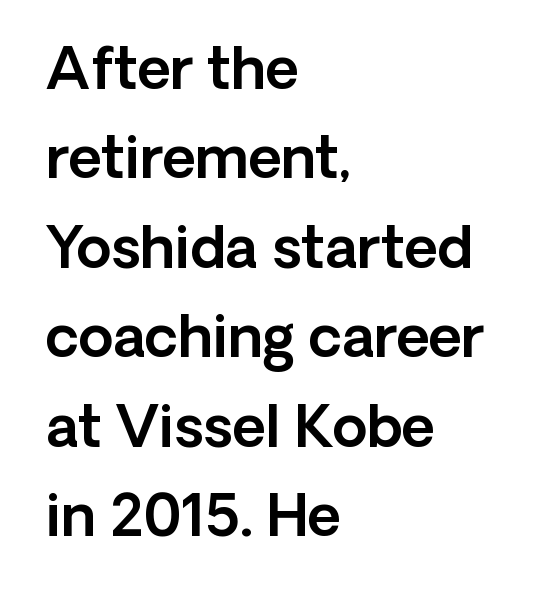
{"serif": "no", "italic": "no", "width": "normal", "x_height": "medium", "monospaced": "no", "underline": "no", "align": "left", "line_spacing": "normal", "line_spacing_ratio": 1.57, "letter_spacing": "normal", "letter_spacing_em": 0.0, "glyph_px": 57}
